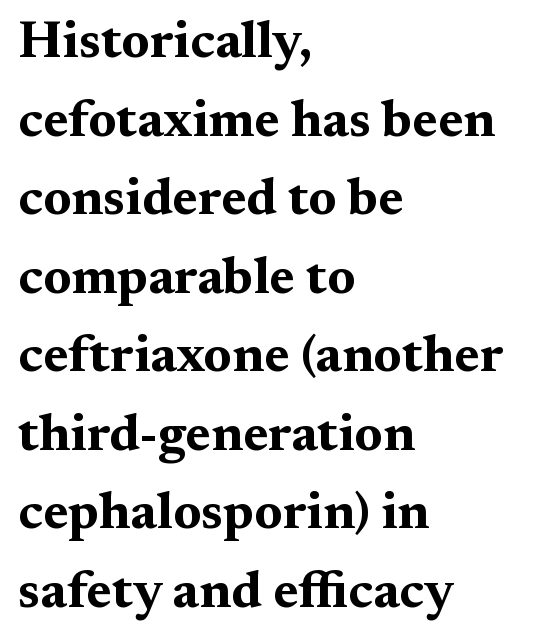
Q: Is the text bold? A: Yes.
Q: Is the text italic (slanted)? A: No, it is upright.
Q: Is the typeface a serif or a sans-serif typeface? A: Serif.
Q: Is the text underlined? A: No.
Q: How is the paragraph aligned? A: Left-aligned.
Q: Is the spacing between letters normal or unusually wide? A: Normal.
Q: Is the spacing between lines tight, normal or loose? A: Normal.
Q: Width (condensed, normal, or wide)? A: Wide.
Q: Stroke contrast? A: Medium.
Q: x-height? A: Medium.
Q: Monospaced? A: No.
